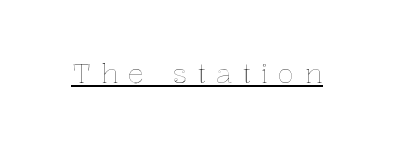
Q: Is the text italic (slanted)? A: No, it is upright.
Q: Is the text underlined? A: Yes.
Q: Is the spacing between letters normal or unusually wide? A: Unusually wide.
